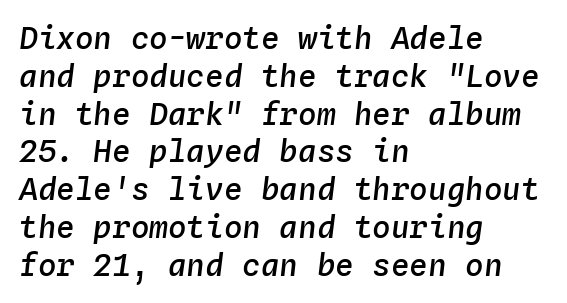
Q: Is the text bold? A: Semi-bold.
Q: Is the text italic (slanted)? A: Yes, it leans right by about 4 degrees.
Q: Is the text underlined? A: No.
Q: How is the paragraph aligned? A: Left-aligned.
Q: Is the spacing between letters normal or unusually wide? A: Normal.
Q: Width (condensed, normal, or wide)? A: Normal.
Q: Stroke contrast? A: Low.
Q: x-height? A: Medium.
Q: Monospaced? A: Yes.
